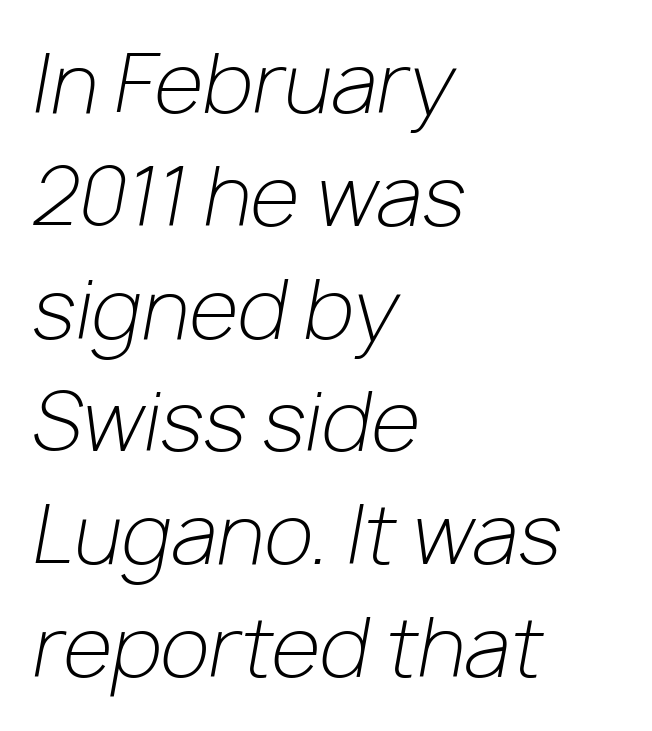
{"italic": "yes", "lean": "right", "slant_degrees": 10, "bold": "no", "weight": "light", "width": "normal", "stroke_contrast": "low", "x_height": "medium", "monospaced": "no", "underline": "no", "align": "left", "line_spacing": "normal", "line_spacing_ratio": 1.41, "letter_spacing": "normal", "letter_spacing_em": 0.0, "glyph_px": 80}
